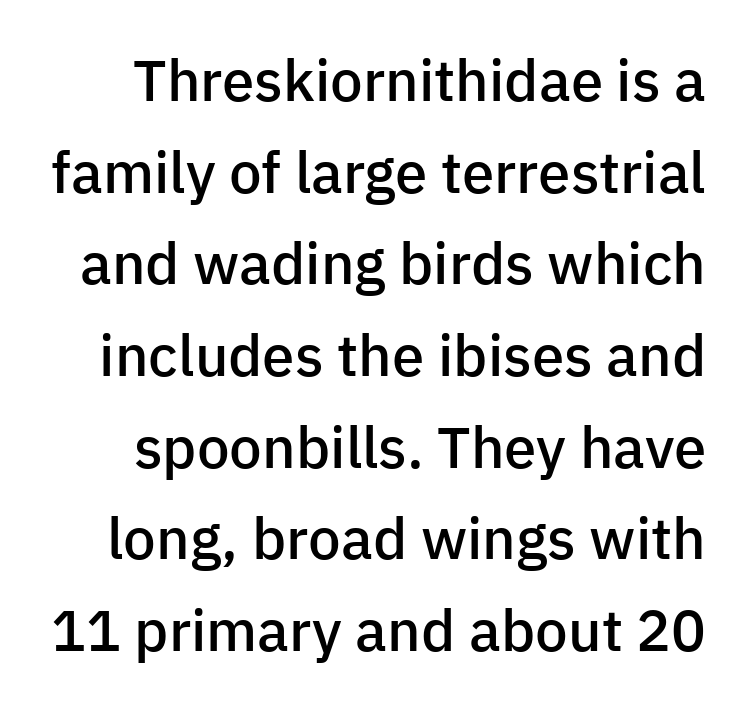
Q: Is the text bold? A: Semi-bold.
Q: Is the text italic (slanted)? A: No, it is upright.
Q: Is the typeface a serif or a sans-serif typeface? A: Sans-serif.
Q: Is the text underlined? A: No.
Q: Is the spacing between letters normal or unusually wide? A: Normal.
Q: Is the spacing between lines tight, normal or loose? A: Normal.
Q: Width (condensed, normal, or wide)? A: Normal.
Q: Stroke contrast? A: Low.
Q: x-height? A: Medium.
Q: Monospaced? A: No.
